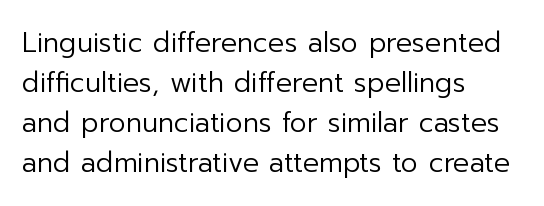
The image shows 27 px text type, upright; set left-aligned, normal line spacing (1.48x), normal letter spacing, not underlined.
